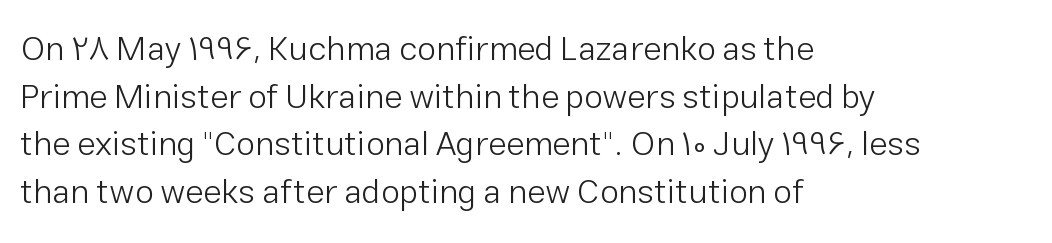
Q: Is the text bold? A: No.
Q: Is the text italic (slanted)? A: No, it is upright.
Q: Is the typeface a serif or a sans-serif typeface? A: Sans-serif.
Q: Is the text underlined? A: No.
Q: How is the paragraph aligned? A: Left-aligned.
Q: Is the spacing between letters normal or unusually wide? A: Normal.
Q: Is the spacing between lines tight, normal or loose? A: Normal.
Q: Width (condensed, normal, or wide)? A: Normal.
Q: Stroke contrast? A: Low.
Q: x-height? A: Medium.
Q: Monospaced? A: No.
